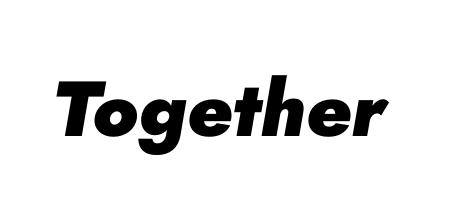
The image shows 78 px heavy type, italic (leaning right); set normal letter spacing, not underlined; low stroke contrast and a small x-height.
